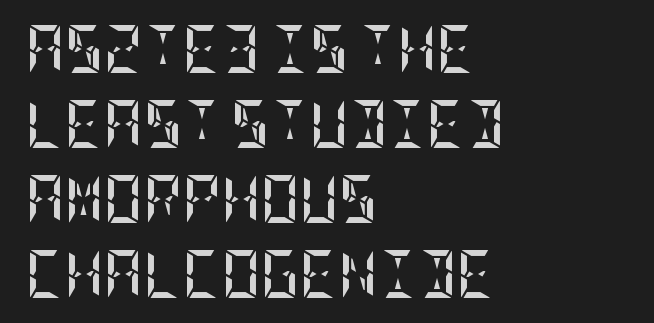
{"italic": "no", "bold": "yes", "weight": "semibold", "width": "condensed", "stroke_contrast": "low", "x_height": "large", "underline": "no", "align": "left", "line_spacing": "normal", "line_spacing_ratio": 1.56, "letter_spacing": "normal", "letter_spacing_em": 0.0, "glyph_px": 48}
